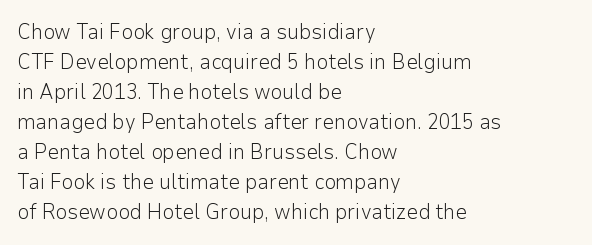
{"italic": "no", "bold": "no", "underline": "no", "align": "left", "line_spacing": "normal", "line_spacing_ratio": 1.43, "letter_spacing": "normal", "letter_spacing_em": 0.0, "glyph_px": 21}
